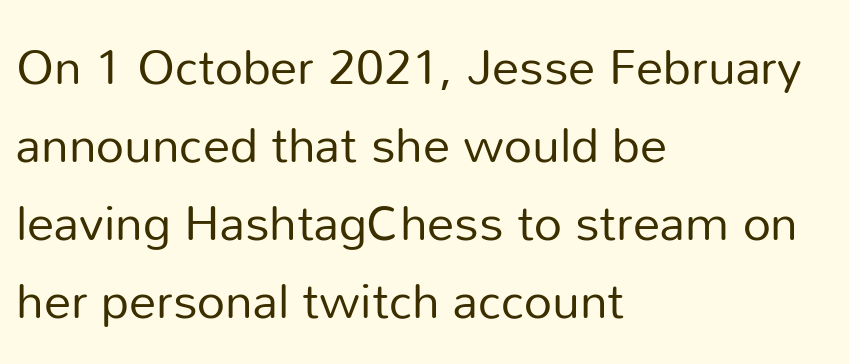
Think standard paragraph weight, or any step lighter than that. The space directly below the letters is spotless. Spacing verdict: proportional, widths tailored to each character. If you drew a line through each stem, it would be perfectly vertical.
